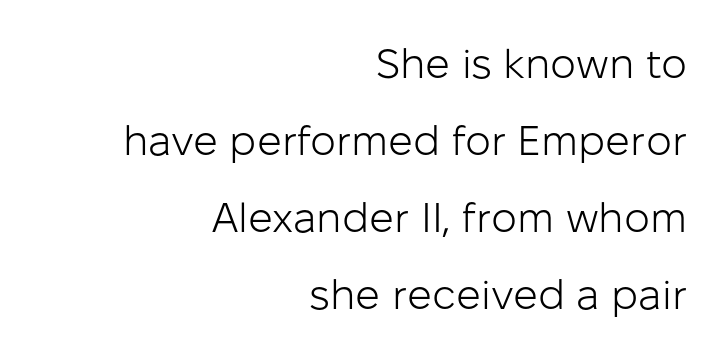
Q: Is the text bold? A: No.
Q: Is the text italic (slanted)? A: No, it is upright.
Q: Is the typeface a serif or a sans-serif typeface? A: Sans-serif.
Q: Is the text underlined? A: No.
Q: How is the paragraph aligned? A: Right-aligned.
Q: Is the spacing between letters normal or unusually wide? A: Normal.
Q: Width (condensed, normal, or wide)? A: Normal.
Q: Stroke contrast? A: Low.
Q: x-height? A: Medium.
Q: Monospaced? A: No.
